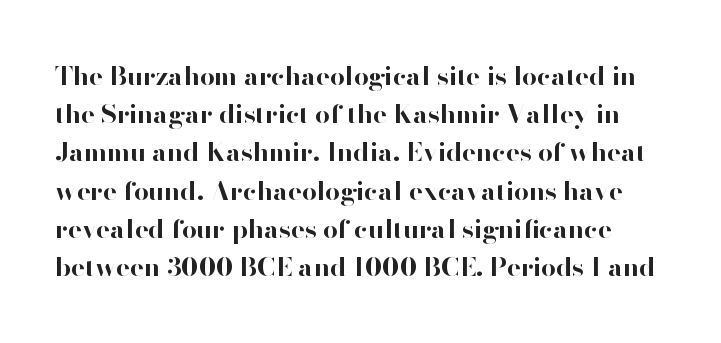
The image shows 26 px bold type, upright; set normal line spacing (1.47x), normal letter spacing, not underlined.
